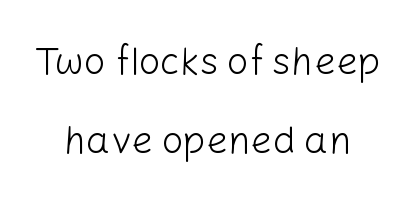
The cut favours lightness, reaching ordinary text weight at its darkest. You can tell from the bare stems that sans-serif type was used. Varying glyph widths throughout — classic text-font behaviour. Each line is balanced around a shared central axis. Plain, unruled lines of type.
